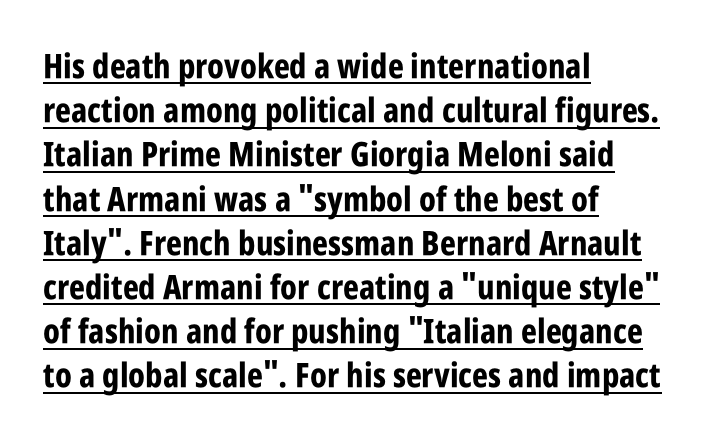
The image shows 34 px bold, condensed sans-serif type, upright; set left-aligned, normal line spacing (1.3x), normal letter spacing, underlined; low stroke contrast and a large x-height.
